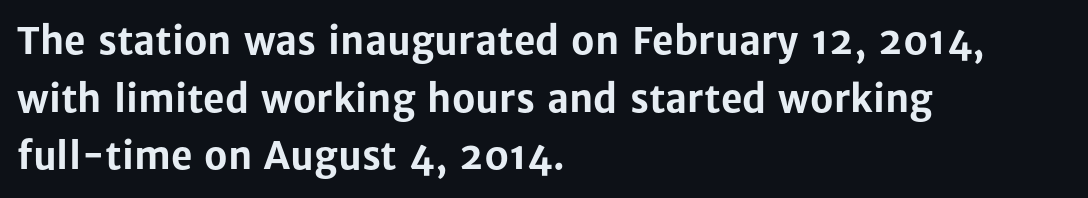
Q: Is the text bold? A: Yes.
Q: Is the text italic (slanted)? A: No, it is upright.
Q: Is the typeface a serif or a sans-serif typeface? A: Sans-serif.
Q: Is the text underlined? A: No.
Q: How is the paragraph aligned? A: Left-aligned.
Q: Is the spacing between letters normal or unusually wide? A: Normal.
Q: Is the spacing between lines tight, normal or loose? A: Normal.
Q: Width (condensed, normal, or wide)? A: Normal.
Q: Stroke contrast? A: Low.
Q: x-height? A: Medium.
Q: Monospaced? A: No.
